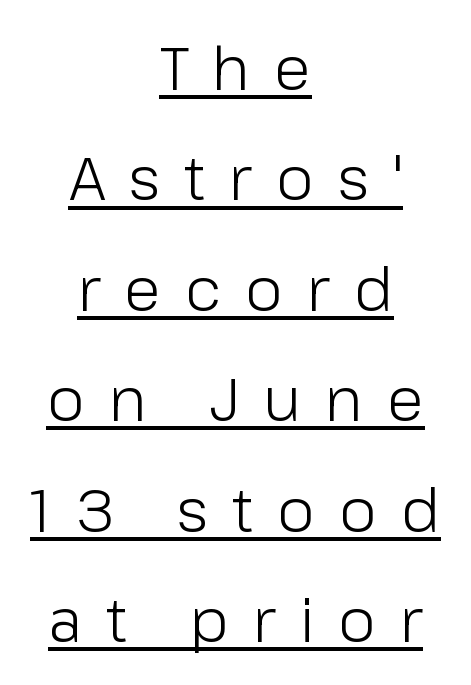
Q: Is the text bold? A: No.
Q: Is the text italic (slanted)? A: No, it is upright.
Q: Is the typeface a serif or a sans-serif typeface? A: Sans-serif.
Q: Is the text underlined? A: Yes.
Q: How is the paragraph aligned? A: Centered.
Q: Is the spacing between letters normal or unusually wide? A: Unusually wide.
Q: Width (condensed, normal, or wide)? A: Normal.
Q: Stroke contrast? A: Low.
Q: x-height? A: Medium.
Q: Monospaced? A: No.
